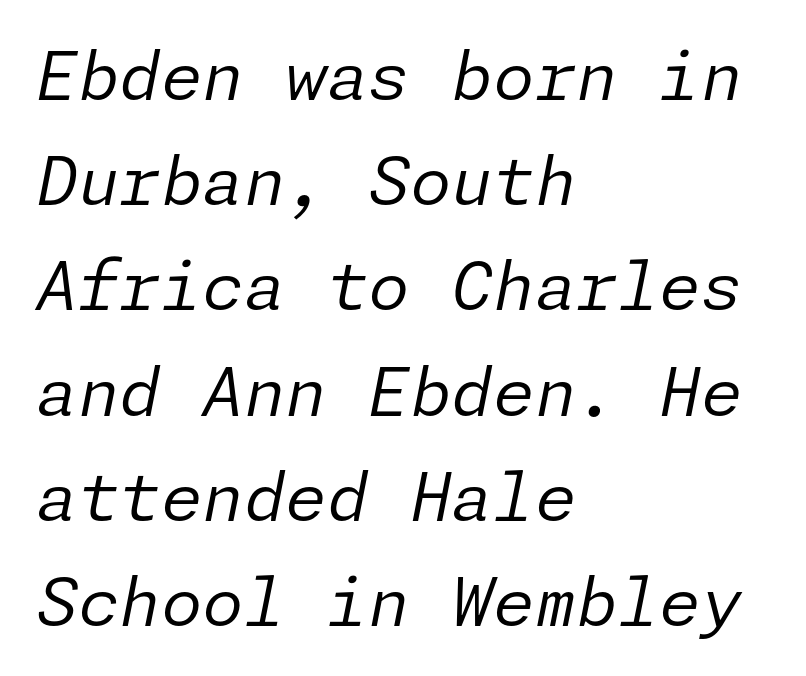
{"italic": "yes", "lean": "right", "slant_degrees": 11, "bold": "no", "weight": "regular", "width": "normal", "stroke_contrast": "low", "x_height": "medium", "underline": "no", "align": "left", "line_spacing": "normal", "line_spacing_ratio": 1.57, "letter_spacing": "normal", "letter_spacing_em": 0.0, "glyph_px": 67}
